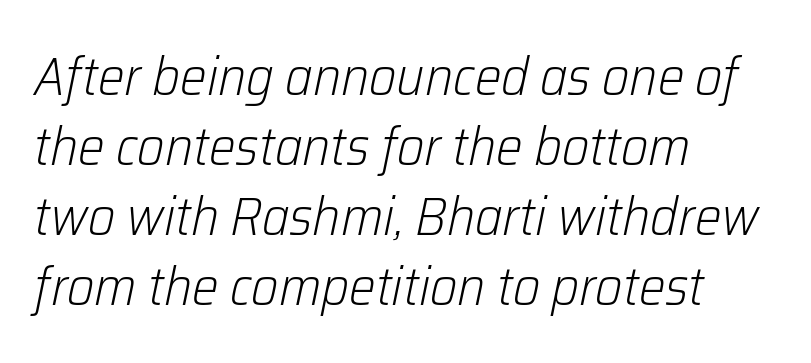
Line spacing here is normal. The rendering applies a slant to the glyphs. This sample has the flowing, uneven cadence of proportional lettering. The foot of each line stays bare and open. Is the block centered? No — it sits flush against the left margin.
